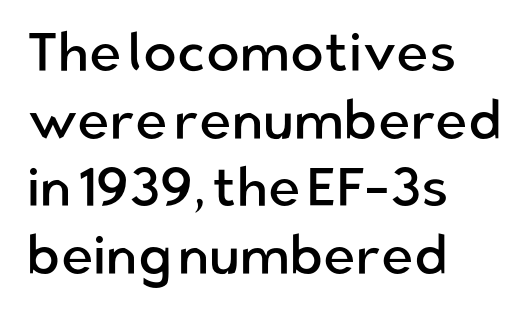
Q: Is the text bold? A: No.
Q: Is the text italic (slanted)? A: No, it is upright.
Q: Is the typeface a serif or a sans-serif typeface? A: Sans-serif.
Q: Is the text underlined? A: No.
Q: How is the paragraph aligned? A: Left-aligned.
Q: Is the spacing between letters normal or unusually wide? A: Normal.
Q: Width (condensed, normal, or wide)? A: Normal.
Q: Stroke contrast? A: Low.
Q: x-height? A: Medium.
Q: Monospaced? A: No.
